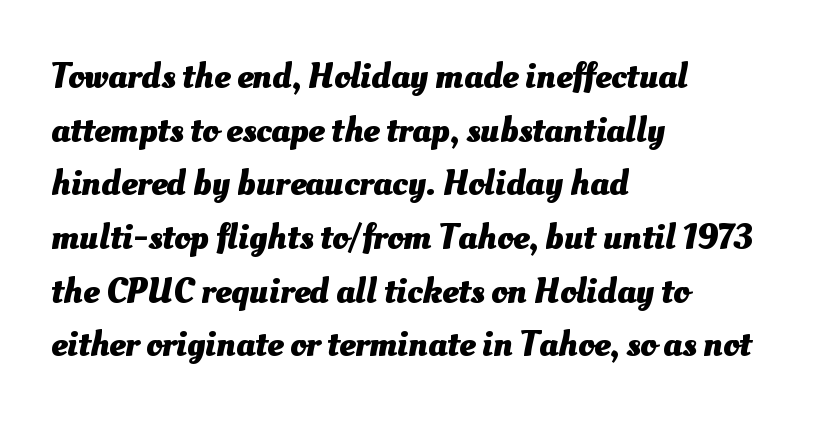
Q: Is the text bold? A: Yes.
Q: Is the text underlined? A: No.
Q: How is the paragraph aligned? A: Left-aligned.
Q: Is the spacing between letters normal or unusually wide? A: Normal.
Q: Is the spacing between lines tight, normal or loose? A: Normal.
Q: Width (condensed, normal, or wide)? A: Normal.
Q: Stroke contrast? A: Medium.
Q: x-height? A: Small.
Q: Monospaced? A: No.
